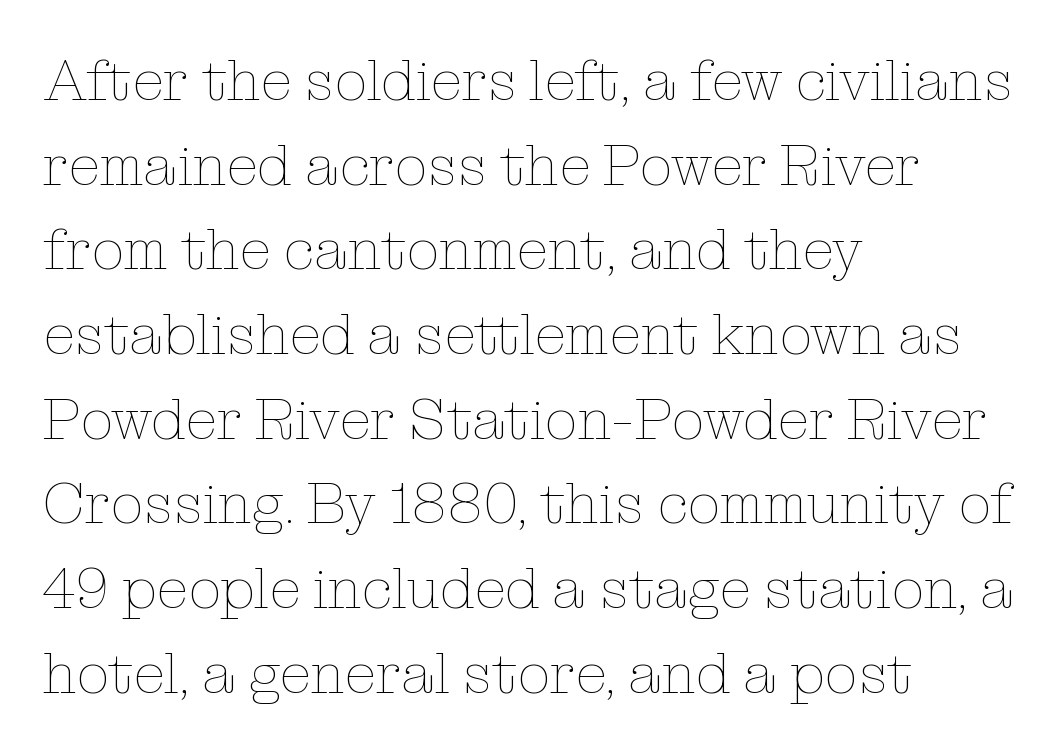
{"italic": "no", "bold": "no", "weight": "thin", "width": "normal", "stroke_contrast": "low", "x_height": "medium", "monospaced": "no", "underline": "no", "align": "left", "line_spacing": "normal", "line_spacing_ratio": 1.46, "letter_spacing": "normal", "letter_spacing_em": 0.0, "glyph_px": 58}
